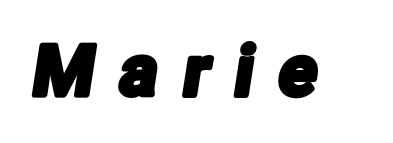
The image shows 70 px condensed sans-serif type; set unusually wide letter spacing (+0.37 em), not underlined; low stroke contrast and a medium x-height.
